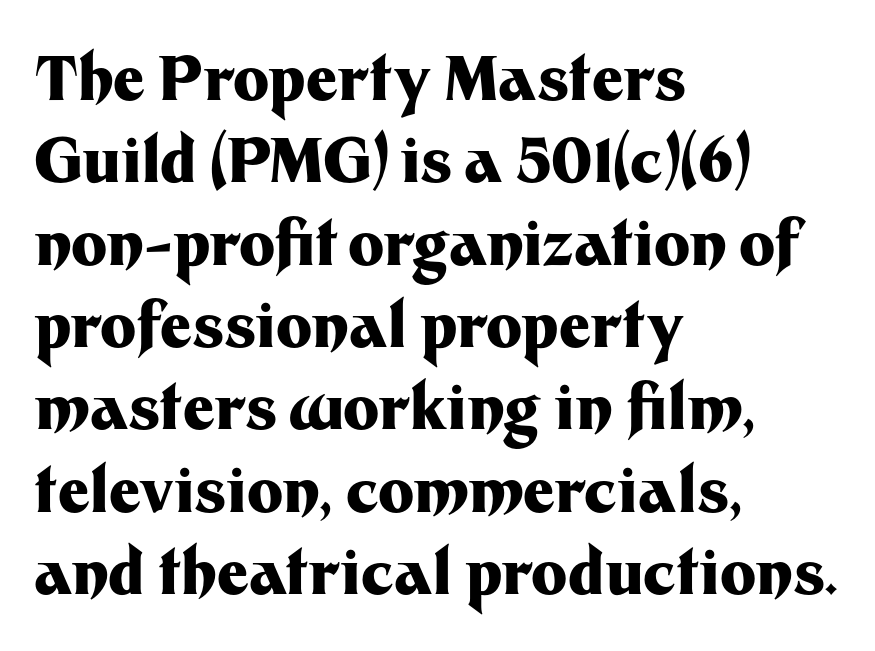
The image shows 61 px heavy sans-serif type, upright; set left-aligned, normal line spacing (1.35x), normal letter spacing, not underlined; medium stroke contrast and a medium x-height.
